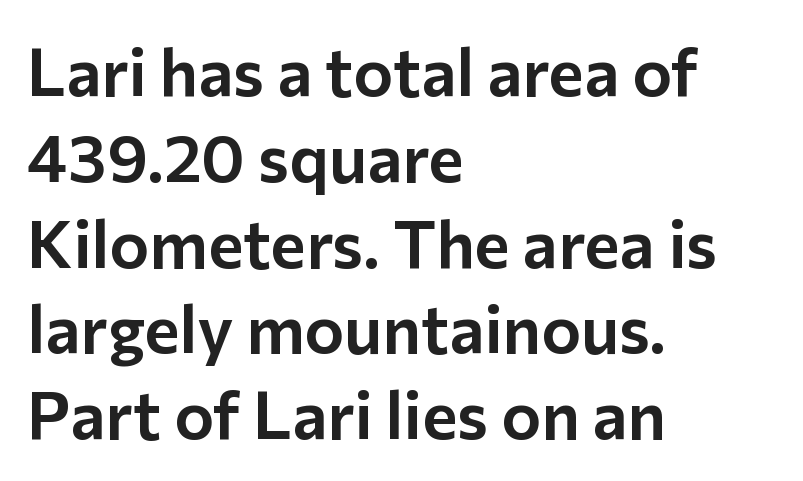
You could not count columns in this text — the font is proportionally spaced. Tracking here is standard; glyphs follow each other at the usual distance. The type family on display is of the sans-serif kind. The lines are quadded left. Regarding leading, the lines here are spaced in the standard way. Lines of text with bare space underneath.
